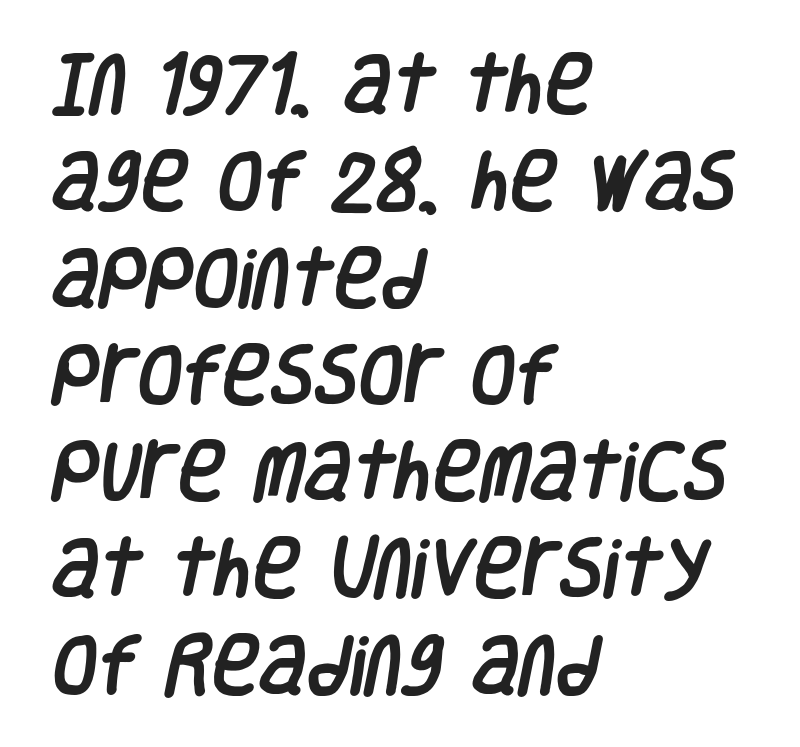
Q: Is the typeface a serif or a sans-serif typeface? A: Sans-serif.
Q: Is the text underlined? A: No.
Q: How is the paragraph aligned? A: Left-aligned.
Q: Is the spacing between letters normal or unusually wide? A: Normal.
Q: Is the spacing between lines tight, normal or loose? A: Normal.
Q: Width (condensed, normal, or wide)? A: Condensed.
Q: Stroke contrast? A: Low.
Q: x-height? A: Large.
Q: Monospaced? A: No.
